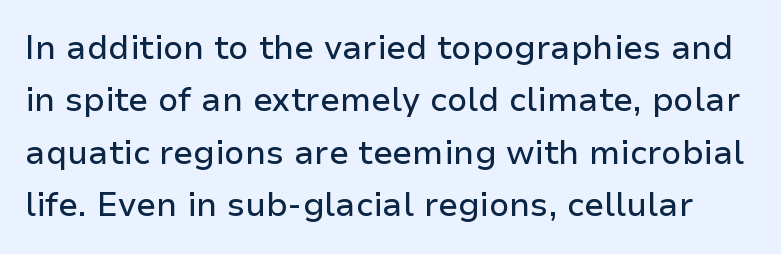
Here the designer chose a conventional face with non-uniform glyph widths. The lettering holds an erect, upright posture throughout. Beneath every word, the page is bare. The space between consecutive lines is moderate.
